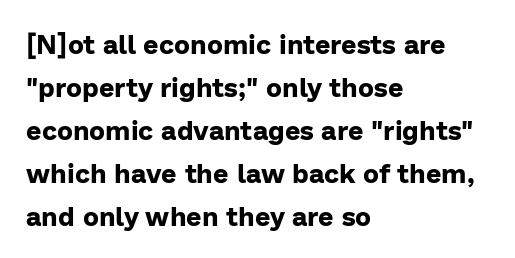
Typesetter's note: full bold, strokes at maximum text heaviness. Quick note: interline space is typical. Compared with a centered layout, this one pins lines to the left instead. Tall strokes in this sample are plumb rather than angled. The tracking reads as untouched default to a designer's eye. Has an underline been added? It has not.
